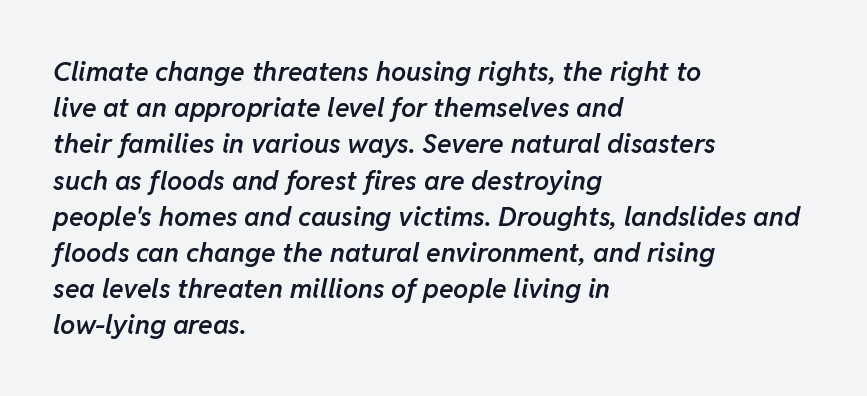
{"italic": "yes", "lean": "right", "slant_degrees": 11, "bold": "semi", "underline": "no", "align": "left", "line_spacing": "normal", "line_spacing_ratio": 1.34, "letter_spacing": "normal", "letter_spacing_em": 0.0, "glyph_px": 27}
